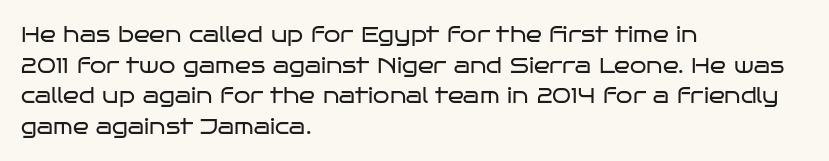
The image shows 21 px text type, upright; set left-aligned, normal line spacing (1.46x), normal letter spacing, not underlined.
